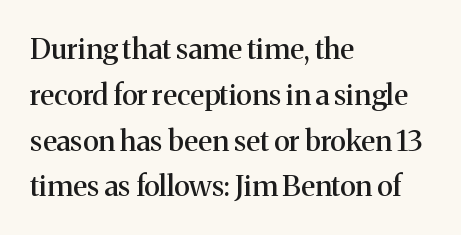
{"serif": "yes", "italic": "no", "width": "normal", "stroke_contrast": "medium", "x_height": "medium", "monospaced": "no", "underline": "no", "align": "left", "line_spacing": "normal", "line_spacing_ratio": 1.58, "letter_spacing": "normal", "letter_spacing_em": 0.0, "glyph_px": 29}
